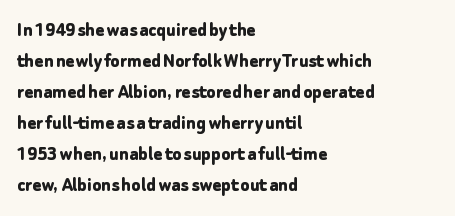
{"italic": "no", "bold": "yes", "underline": "no", "align": "left", "line_spacing": "normal", "line_spacing_ratio": 1.48, "letter_spacing": "normal", "letter_spacing_em": 0.0, "glyph_px": 21}
